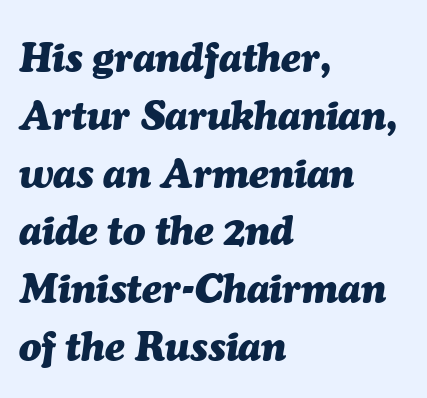
The image shows 41 px heavy type, italic (leaning right); set left-aligned, normal line spacing (1.41x), normal letter spacing, not underlined; medium stroke contrast and a medium x-height.
